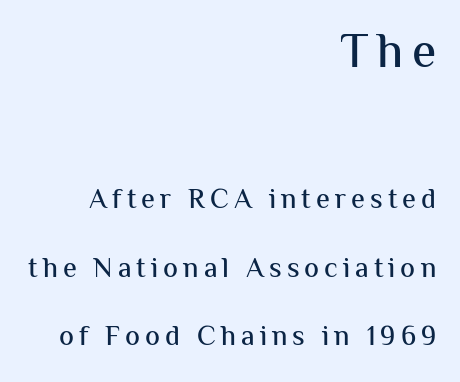
Q: Is the text italic (slanted)? A: No, it is upright.
Q: Is the typeface a serif or a sans-serif typeface? A: Sans-serif.
Q: Is the text underlined? A: No.
Q: How is the paragraph aligned? A: Right-aligned.
Q: Is the spacing between lines tight, normal or loose? A: Loose.
Q: Which block of text is set in a larger size, the first (top) or the second (bottom)? A: The first (top) one.
Q: Width (condensed, normal, or wide)? A: Normal.
Q: Stroke contrast? A: Medium.
Q: x-height? A: Medium.
Q: Monospaced? A: No.
